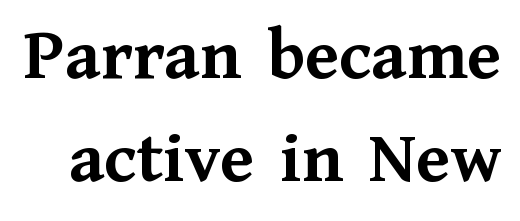
The image shows 75 px semibold serif type, upright; set normal line spacing (1.37x), normal letter spacing, not underlined; medium stroke contrast and a medium x-height.
